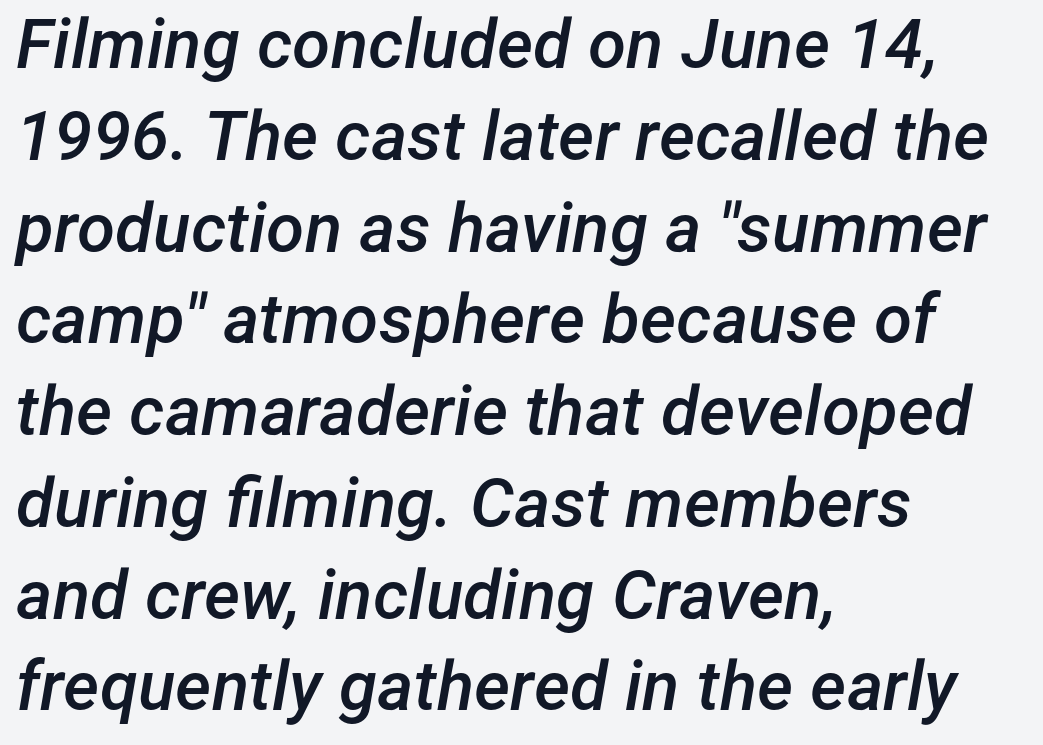
Q: Is the text bold? A: Semi-bold.
Q: Is the text italic (slanted)? A: Yes, it leans right by about 12 degrees.
Q: Is the text underlined? A: No.
Q: How is the paragraph aligned? A: Left-aligned.
Q: Is the spacing between letters normal or unusually wide? A: Normal.
Q: Is the spacing between lines tight, normal or loose? A: Normal.
Q: Width (condensed, normal, or wide)? A: Normal.
Q: Stroke contrast? A: Low.
Q: x-height? A: Medium.
Q: Monospaced? A: No.
